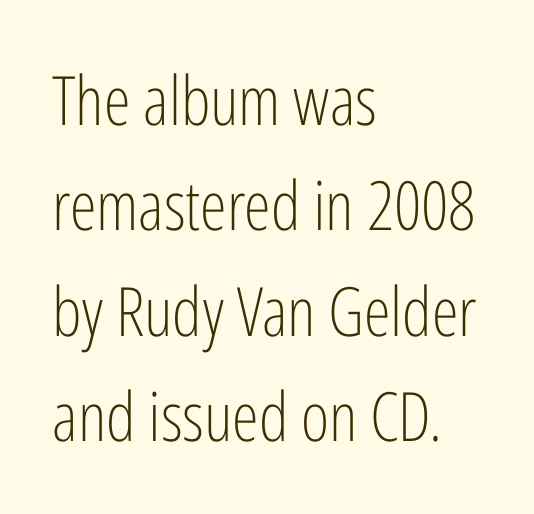
Q: Is the text bold? A: No.
Q: Is the text italic (slanted)? A: No, it is upright.
Q: Is the typeface a serif or a sans-serif typeface? A: Sans-serif.
Q: Is the text underlined? A: No.
Q: How is the paragraph aligned? A: Left-aligned.
Q: Is the spacing between letters normal or unusually wide? A: Normal.
Q: Is the spacing between lines tight, normal or loose? A: Normal.
Q: Width (condensed, normal, or wide)? A: Condensed.
Q: Stroke contrast? A: Low.
Q: x-height? A: Medium.
Q: Monospaced? A: No.
